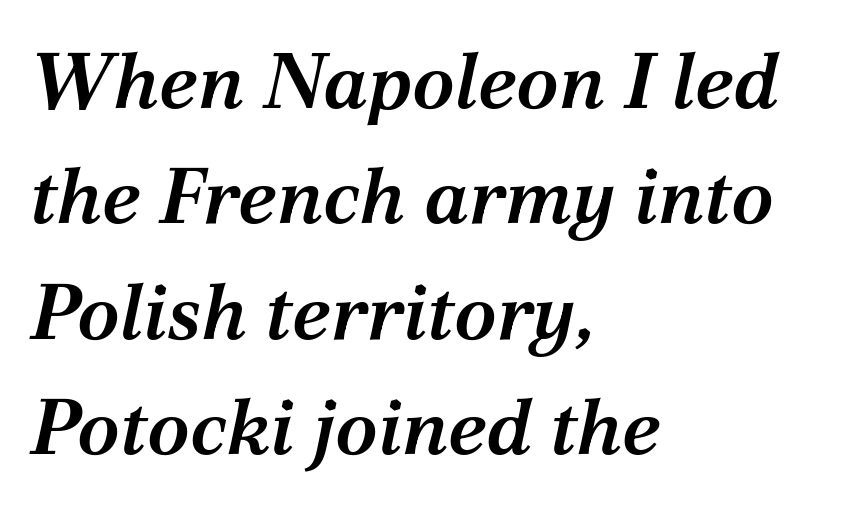
{"serif": "yes", "italic": "yes", "lean": "right", "slant_degrees": 12, "bold": "semi", "weight": "semibold", "width": "normal", "stroke_contrast": "medium", "x_height": "medium", "monospaced": "no", "underline": "no", "align": "left", "line_spacing": "normal", "line_spacing_ratio": 1.48, "letter_spacing": "normal", "letter_spacing_em": 0.0, "glyph_px": 78}
